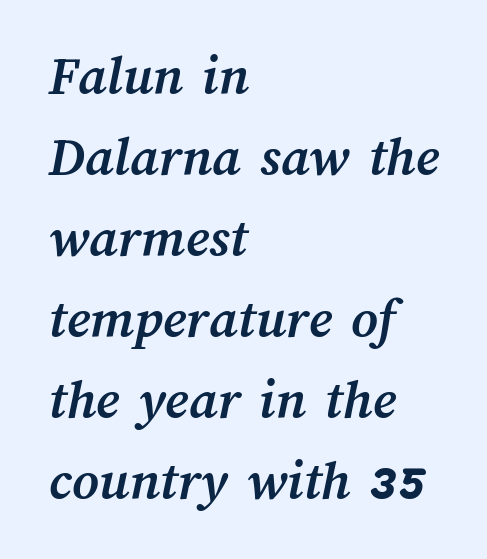
Q: Is the text bold? A: Yes.
Q: Is the text underlined? A: No.
Q: How is the paragraph aligned? A: Left-aligned.
Q: Is the spacing between letters normal or unusually wide? A: Normal.
Q: Is the spacing between lines tight, normal or loose? A: Normal.
Q: Width (condensed, normal, or wide)? A: Normal.
Q: Stroke contrast? A: Medium.
Q: x-height? A: Medium.
Q: Monospaced? A: No.
